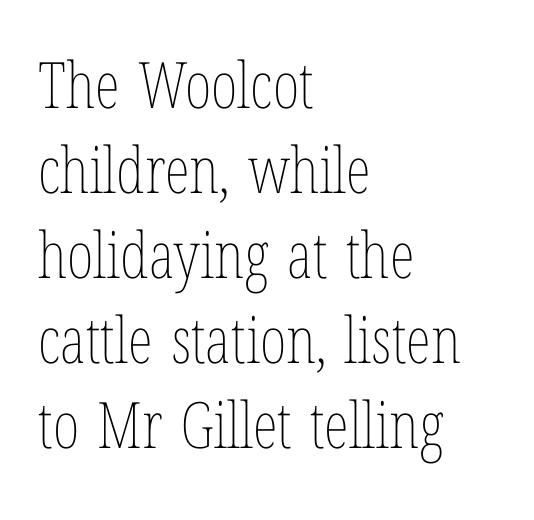
Q: Is the text bold? A: No.
Q: Is the text italic (slanted)? A: No, it is upright.
Q: Is the text underlined? A: No.
Q: How is the paragraph aligned? A: Left-aligned.
Q: Is the spacing between letters normal or unusually wide? A: Normal.
Q: Is the spacing between lines tight, normal or loose? A: Normal.
Q: Width (condensed, normal, or wide)? A: Condensed.
Q: Stroke contrast? A: Low.
Q: x-height? A: Medium.
Q: Monospaced? A: No.
